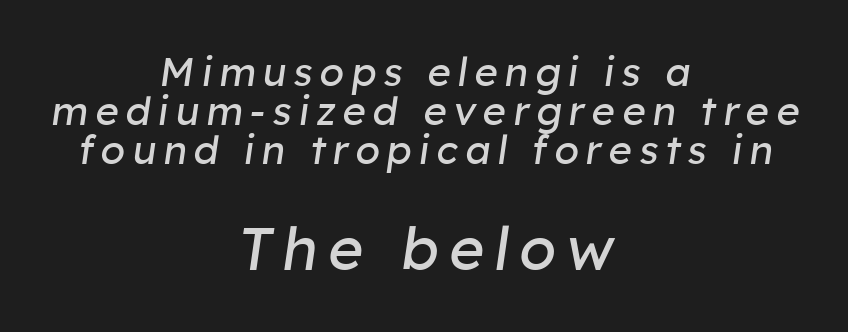
The image shows 60 px regular-weight type, italic (leaning right); set centered, tight line spacing (0.97x), not underlined; the second (bottom) block is 1.5x larger; low stroke contrast and a medium x-height.
